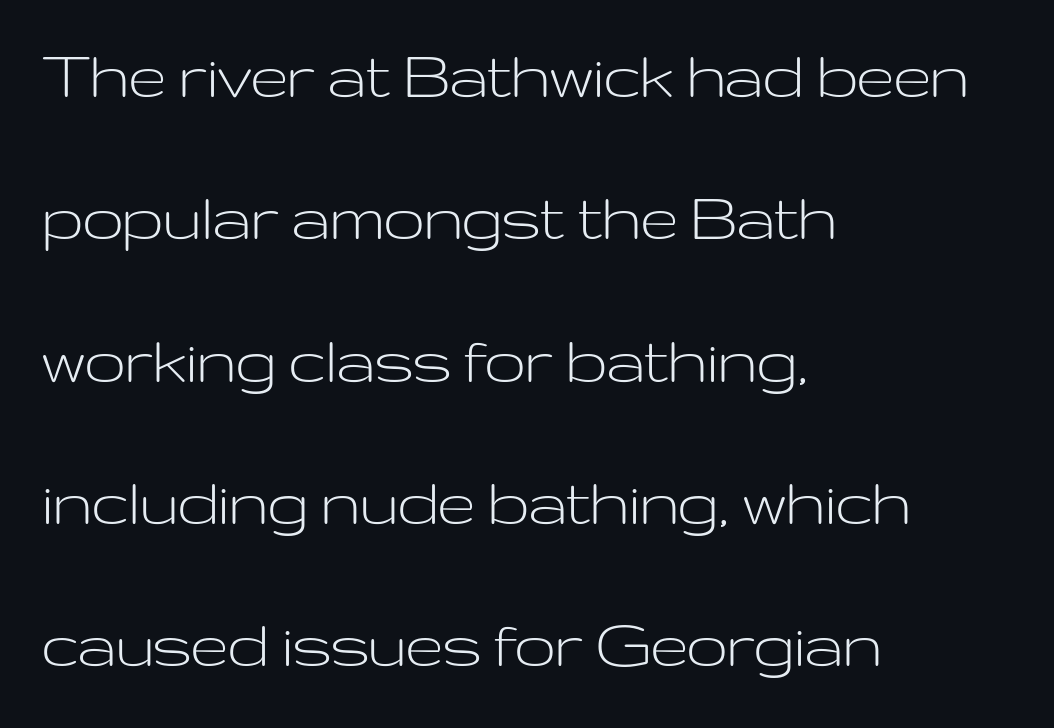
The image shows 73 px light, wide sans-serif type, upright; set left-aligned, loose line spacing (1.95x), normal letter spacing, not underlined; low stroke contrast and a medium x-height.
